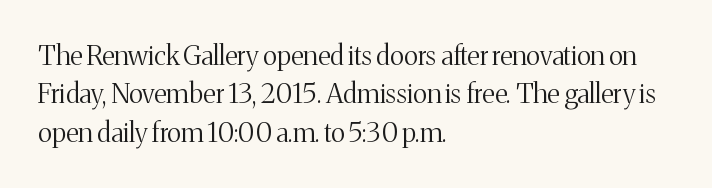
The image shows 27 px text type, upright; set left-aligned, normal line spacing (1.42x), normal letter spacing, not underlined.
